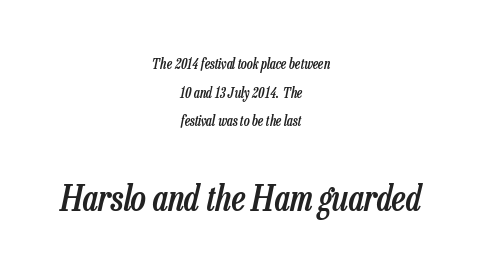
The composition opens small and finishes big. Loosely led — the rows are spread out. Observe the lean: these are italic letterforms. You could not count columns in this text — the font is proportionally spaced. Strokes here are thickened, but only to semibold level. The paragraph shown floats in the horizontal middle.
